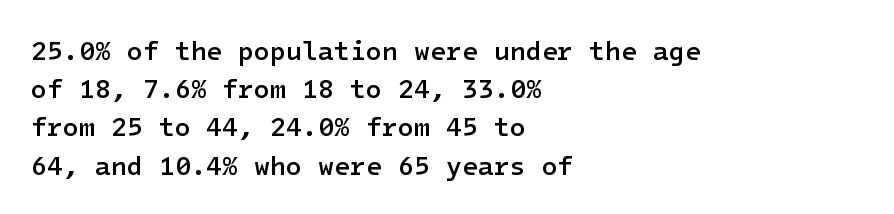
Q: Is the text bold? A: Semi-bold.
Q: Is the text italic (slanted)? A: No, it is upright.
Q: Is the text underlined? A: No.
Q: How is the paragraph aligned? A: Left-aligned.
Q: Is the spacing between letters normal or unusually wide? A: Normal.
Q: Is the spacing between lines tight, normal or loose? A: Normal.
